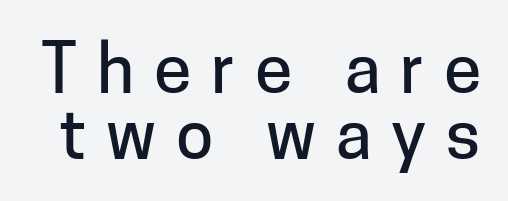
{"serif": "no", "italic": "no", "width": "normal", "stroke_contrast": "low", "x_height": "medium", "monospaced": "no", "underline": "no", "line_spacing": "tight", "line_spacing_ratio": 0.97, "letter_spacing": "wide", "letter_spacing_em": 0.29, "glyph_px": 68}
